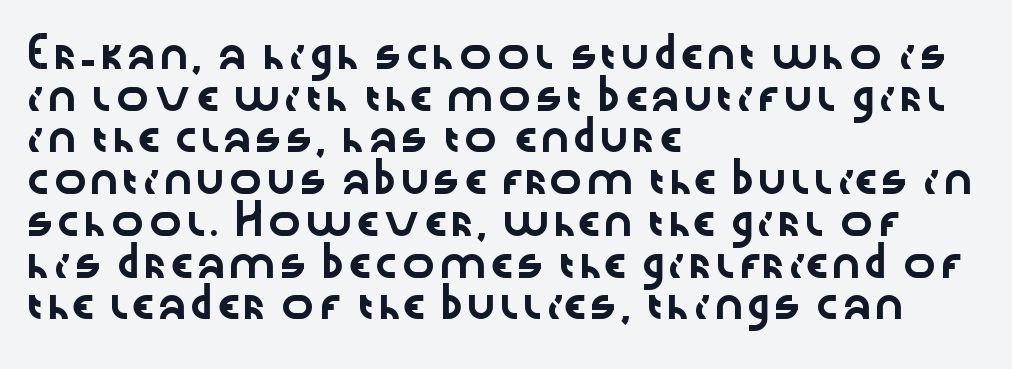
Q: Is the text italic (slanted)? A: No, it is upright.
Q: Is the typeface a serif or a sans-serif typeface? A: Sans-serif.
Q: Is the text underlined? A: No.
Q: How is the paragraph aligned? A: Left-aligned.
Q: Is the spacing between letters normal or unusually wide? A: Normal.
Q: Is the spacing between lines tight, normal or loose? A: Normal.
Q: Width (condensed, normal, or wide)? A: Wide.
Q: Stroke contrast? A: Low.
Q: x-height? A: Medium.
Q: Monospaced? A: No.
